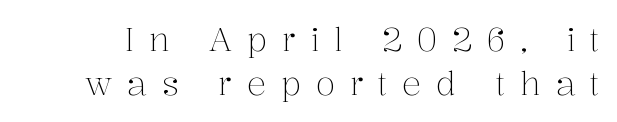
Q: Is the text bold? A: No.
Q: Is the text italic (slanted)? A: No, it is upright.
Q: Is the typeface a serif or a sans-serif typeface? A: Serif.
Q: Is the text underlined? A: No.
Q: Is the spacing between letters normal or unusually wide? A: Unusually wide.
Q: Is the spacing between lines tight, normal or loose? A: Normal.
Q: Width (condensed, normal, or wide)? A: Normal.
Q: Stroke contrast? A: Medium.
Q: x-height? A: Medium.
Q: Monospaced? A: No.
